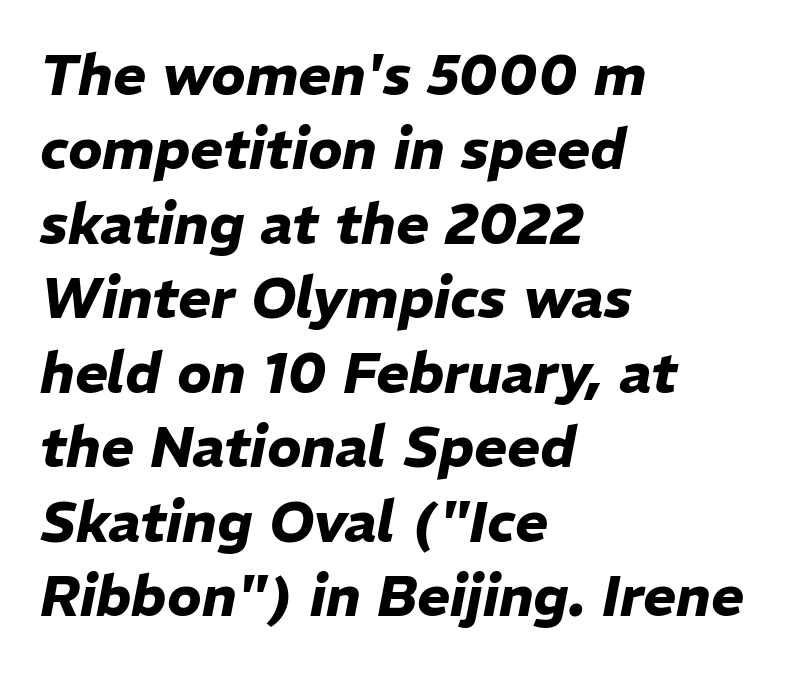
Q: Is the text bold? A: Yes.
Q: Is the text italic (slanted)? A: Yes, it leans right by about 11 degrees.
Q: Is the text underlined? A: No.
Q: How is the paragraph aligned? A: Left-aligned.
Q: Is the spacing between letters normal or unusually wide? A: Normal.
Q: Is the spacing between lines tight, normal or loose? A: Normal.
Q: Width (condensed, normal, or wide)? A: Normal.
Q: Stroke contrast? A: Low.
Q: x-height? A: Medium.
Q: Monospaced? A: No.
